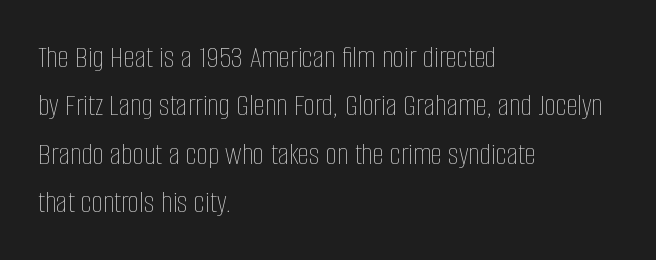
The image shows 32 px thin, condensed type, upright; set left-aligned, normal line spacing (1.51x), normal letter spacing, not underlined; low stroke contrast and a large x-height.
